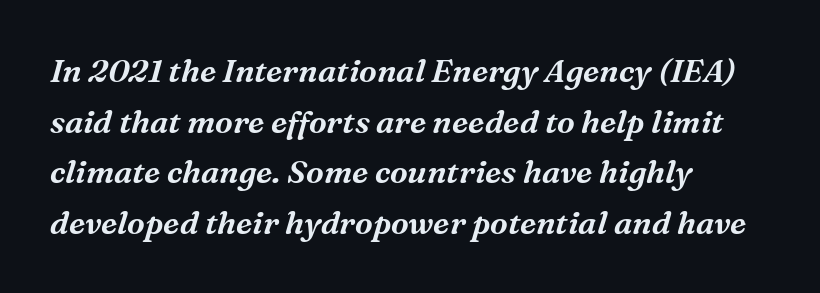
The image shows 32 px serif type, italic (leaning right); set left-aligned, normal line spacing (1.58x), normal letter spacing, not underlined; medium stroke contrast and a medium x-height.
